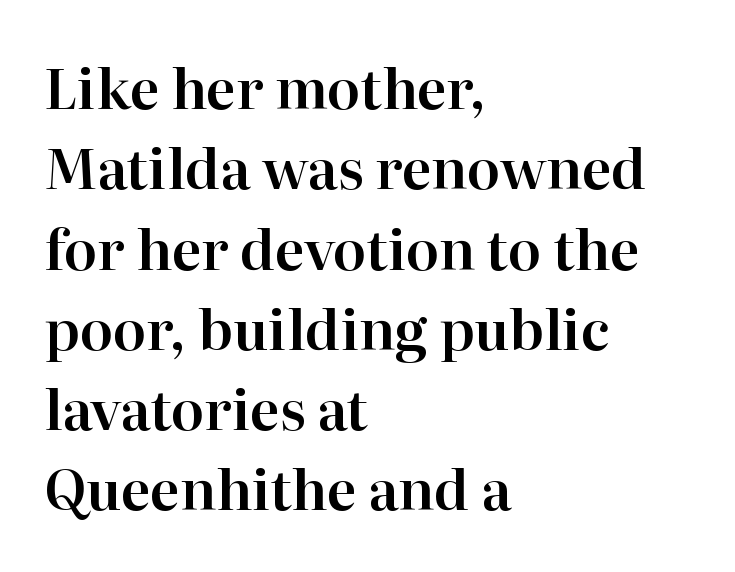
{"serif": "yes", "italic": "no", "width": "normal", "stroke_contrast": "high", "x_height": "medium", "monospaced": "no", "underline": "no", "align": "left", "line_spacing": "normal", "line_spacing_ratio": 1.46, "letter_spacing": "normal", "letter_spacing_em": 0.0, "glyph_px": 55}
